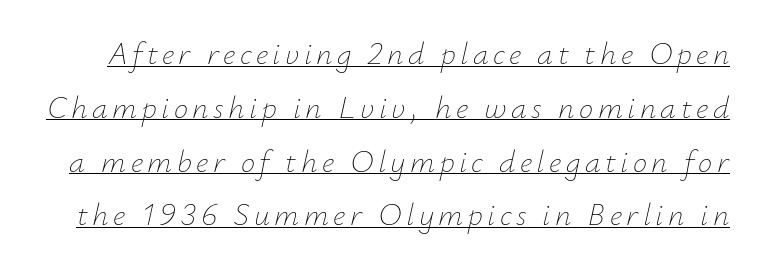
Q: Is the text bold? A: No.
Q: Is the text italic (slanted)? A: Yes, it leans right by about 12 degrees.
Q: Is the text underlined? A: Yes.
Q: Is the spacing between lines tight, normal or loose? A: Normal.
Q: Width (condensed, normal, or wide)? A: Normal.
Q: Stroke contrast? A: Low.
Q: x-height? A: Small.
Q: Monospaced? A: No.
